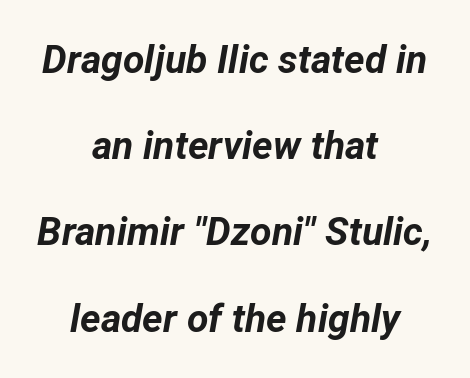
Quick note: underline off. Baseline-to-baseline distance is far greater than the letter height. Alignment: centered. Looks like regular typesetting: each glyph gets only the width it needs.
